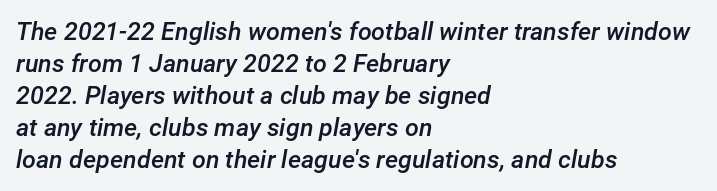
{"italic": "yes", "lean": "right", "slant_degrees": 12, "bold": "semi", "underline": "no", "align": "left", "line_spacing": "normal", "line_spacing_ratio": 1.28, "letter_spacing": "normal", "letter_spacing_em": 0.0, "glyph_px": 25}
